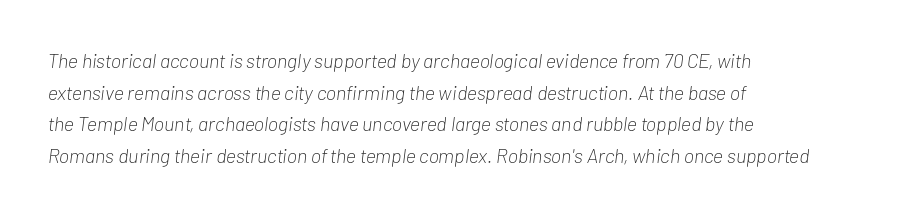
Q: Is the text bold? A: No.
Q: Is the text italic (slanted)? A: Yes, it leans right by about 7 degrees.
Q: Is the text underlined? A: No.
Q: How is the paragraph aligned? A: Left-aligned.
Q: Is the spacing between letters normal or unusually wide? A: Normal.
Q: Is the spacing between lines tight, normal or loose? A: Normal.
